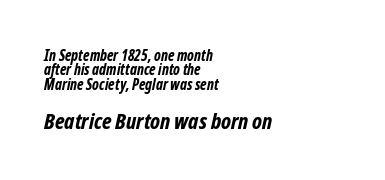
Compared with a centered layout, this one pins lines to the left instead. Short note: letters normally spaced. The passage shown begins with its smaller block and ends with its larger one. Typographic density is high because the face is bold. Lines of text with bare space underneath.
